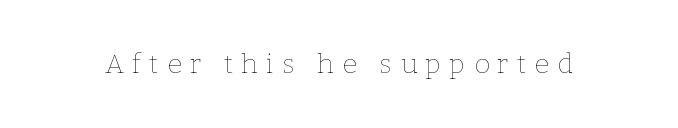
The cut favours lightness, reaching ordinary text weight at its darkest. It's the straight-up-and-down kind of type. There is plenty of visible air inserted between adjacent glyphs. Anything drawn beneath the words? Only blank space.
